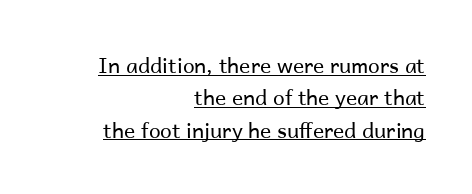
{"italic": "no", "bold": "no", "underline": "yes", "align": "right", "line_spacing": "normal", "line_spacing_ratio": 1.54, "letter_spacing": "normal", "letter_spacing_em": 0.0, "glyph_px": 21}
